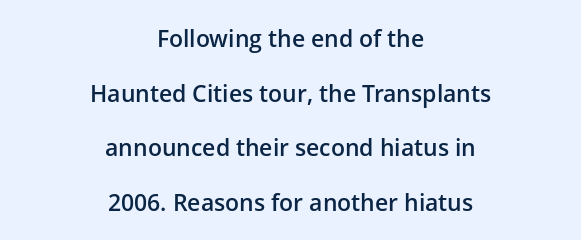
{"italic": "no", "bold": "semi", "underline": "no", "align": "center", "line_spacing": "loose", "line_spacing_ratio": 2.37, "letter_spacing": "normal", "letter_spacing_em": 0.0, "glyph_px": 23}
